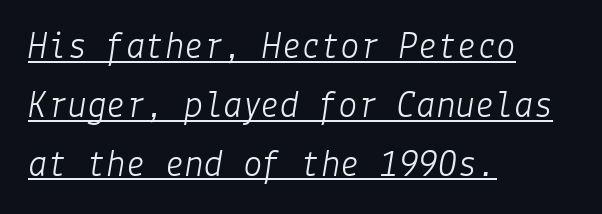
Q: Is the text bold? A: No.
Q: Is the text italic (slanted)? A: Yes, it leans right by about 9 degrees.
Q: Is the text underlined? A: Yes.
Q: How is the paragraph aligned? A: Left-aligned.
Q: Is the spacing between letters normal or unusually wide? A: Normal.
Q: Is the spacing between lines tight, normal or loose? A: Normal.
Q: Width (condensed, normal, or wide)? A: Normal.
Q: Stroke contrast? A: Low.
Q: x-height? A: Medium.
